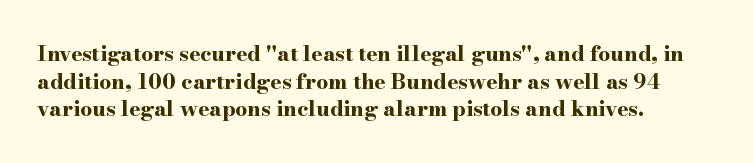
The image shows 21 px bold type, upright; set left-aligned, normal line spacing (1.31x), normal letter spacing, not underlined.
